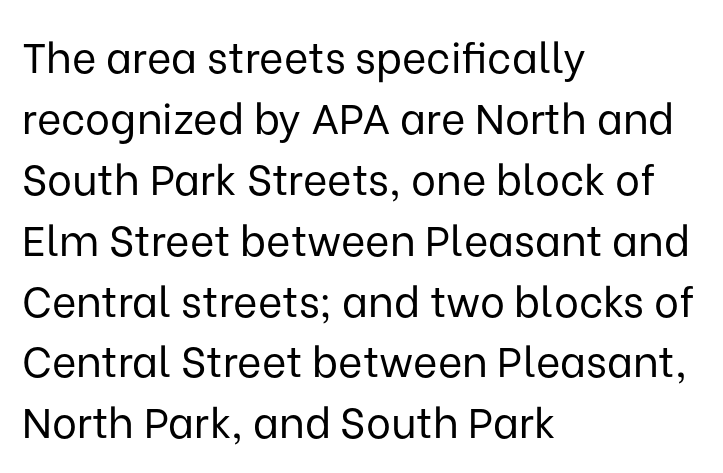
The image shows 42 px regular-weight sans-serif type, upright; set left-aligned, normal line spacing (1.45x), normal letter spacing, not underlined; low stroke contrast and a medium x-height.
